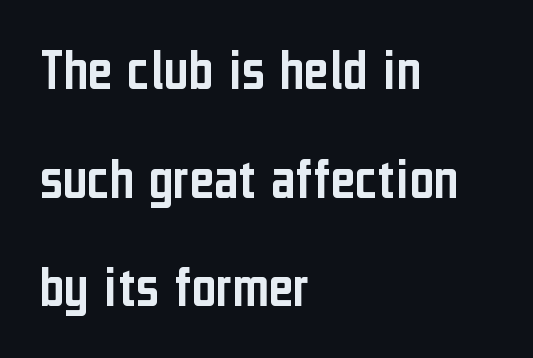
Q: Is the text italic (slanted)? A: No, it is upright.
Q: Is the typeface a serif or a sans-serif typeface? A: Sans-serif.
Q: Is the text underlined? A: No.
Q: How is the paragraph aligned? A: Left-aligned.
Q: Is the spacing between letters normal or unusually wide? A: Normal.
Q: Width (condensed, normal, or wide)? A: Condensed.
Q: Stroke contrast? A: Low.
Q: x-height? A: Medium.
Q: Monospaced? A: No.
